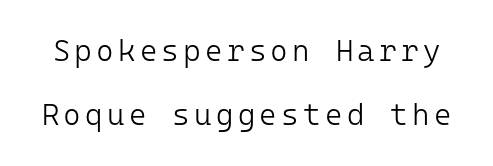
{"serif": "no", "italic": "no", "bold": "no", "weight": "light", "width": "normal", "stroke_contrast": "low", "x_height": "medium", "monospaced": "yes", "underline": "no", "line_spacing": "loose", "line_spacing_ratio": 2.13, "glyph_px": 30}
